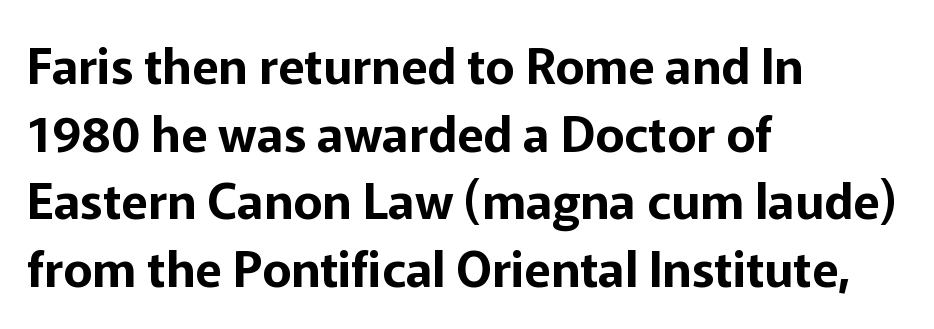
Q: Is the text italic (slanted)? A: No, it is upright.
Q: Is the typeface a serif or a sans-serif typeface? A: Sans-serif.
Q: Is the text underlined? A: No.
Q: How is the paragraph aligned? A: Left-aligned.
Q: Is the spacing between letters normal or unusually wide? A: Normal.
Q: Is the spacing between lines tight, normal or loose? A: Normal.
Q: Width (condensed, normal, or wide)? A: Normal.
Q: Stroke contrast? A: Low.
Q: x-height? A: Medium.
Q: Monospaced? A: No.
